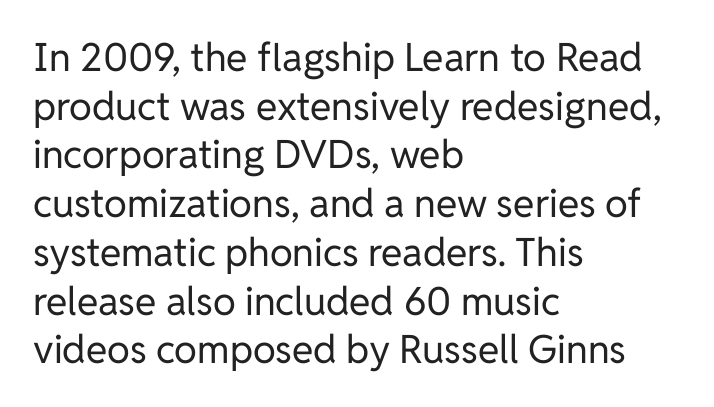
{"serif": "no", "italic": "no", "bold": "no", "weight": "regular", "width": "normal", "stroke_contrast": "low", "x_height": "medium", "monospaced": "no", "underline": "no", "align": "left", "line_spacing": "normal", "line_spacing_ratio": 1.25, "letter_spacing": "normal", "letter_spacing_em": 0.0, "glyph_px": 39}
